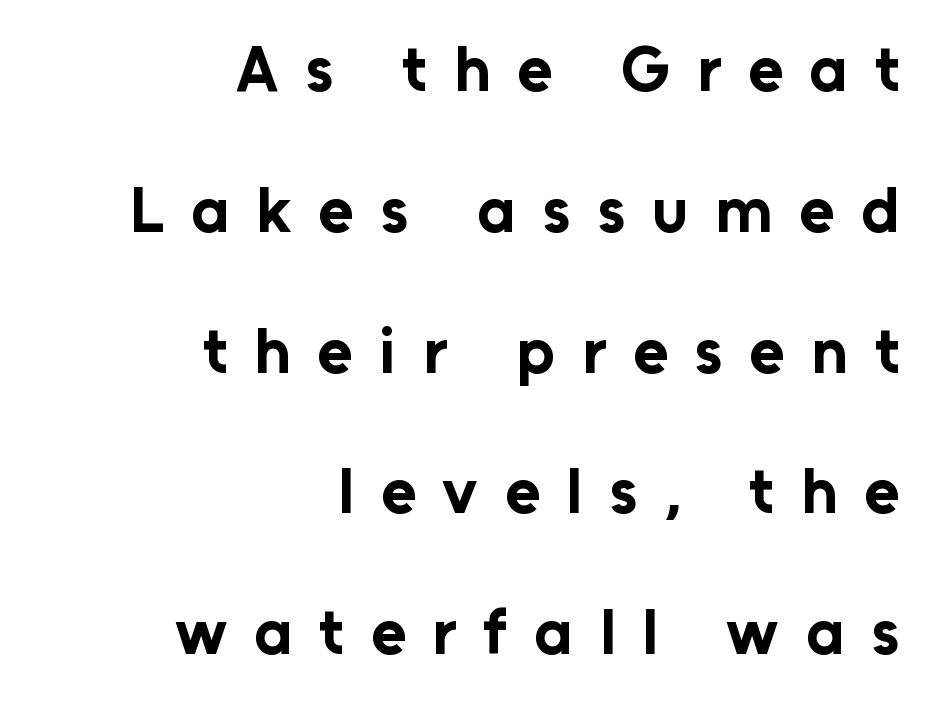
Q: Is the text bold? A: Yes.
Q: Is the text italic (slanted)? A: No, it is upright.
Q: Is the typeface a serif or a sans-serif typeface? A: Sans-serif.
Q: Is the text underlined? A: No.
Q: How is the paragraph aligned? A: Right-aligned.
Q: Is the spacing between letters normal or unusually wide? A: Unusually wide.
Q: Is the spacing between lines tight, normal or loose? A: Loose.
Q: Width (condensed, normal, or wide)? A: Normal.
Q: Stroke contrast? A: Low.
Q: x-height? A: Medium.
Q: Monospaced? A: No.
